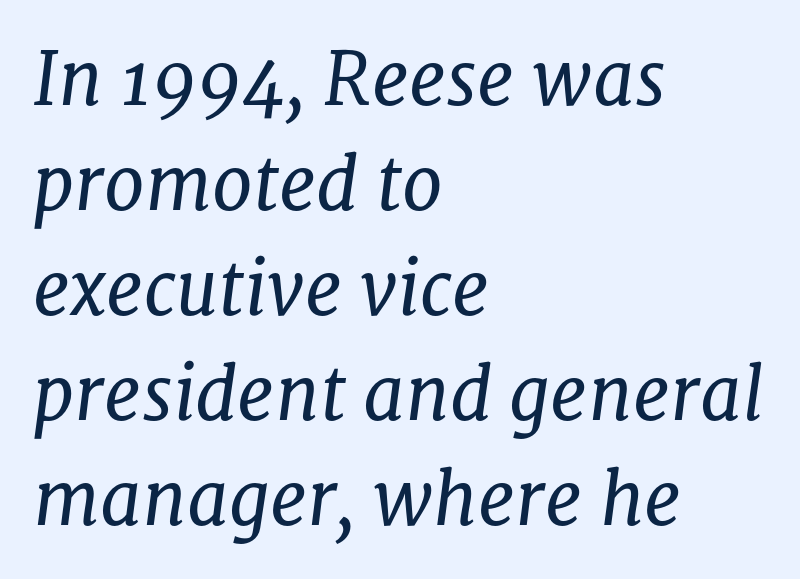
The image shows 73 px regular-weight serif type, italic (leaning right); set left-aligned, normal line spacing (1.44x), normal letter spacing, not underlined; low stroke contrast and a medium x-height.
